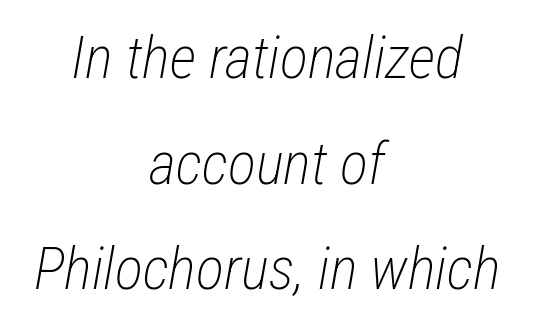
The image shows 59 px light, condensed type, italic (leaning right); set centered, line spacing 1.79x, normal letter spacing, not underlined; low stroke contrast and a medium x-height.
